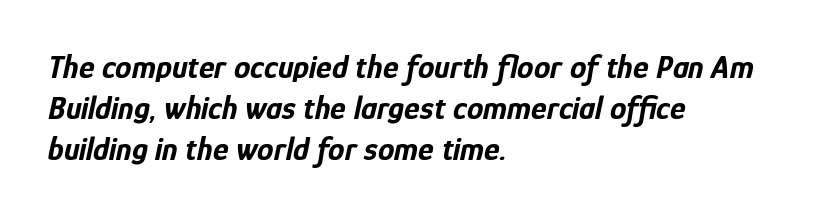
Q: Is the text bold? A: Yes.
Q: Is the text italic (slanted)? A: Yes, it leans right by about 12 degrees.
Q: Is the text underlined? A: No.
Q: How is the paragraph aligned? A: Left-aligned.
Q: Is the spacing between letters normal or unusually wide? A: Normal.
Q: Is the spacing between lines tight, normal or loose? A: Normal.
Q: Width (condensed, normal, or wide)? A: Condensed.
Q: Stroke contrast? A: Low.
Q: x-height? A: Medium.
Q: Monospaced? A: No.
